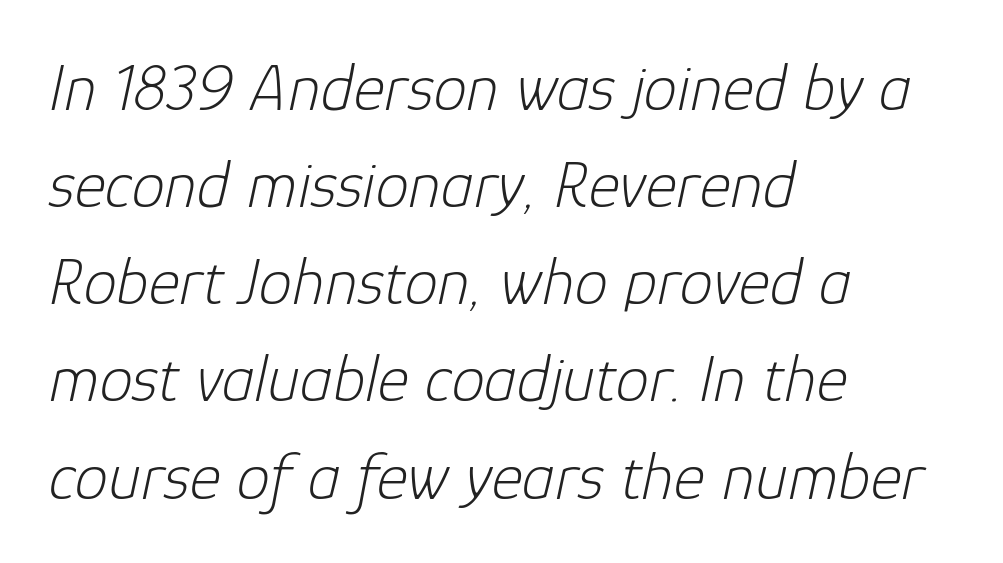
Looks like regular typesetting: each glyph gets only the width it needs. Vertical stems look standard width or narrower in stroke. Yep, that's italic — everything's leaning. The tracking reads as untouched default to a designer's eye. Type without underlining.
